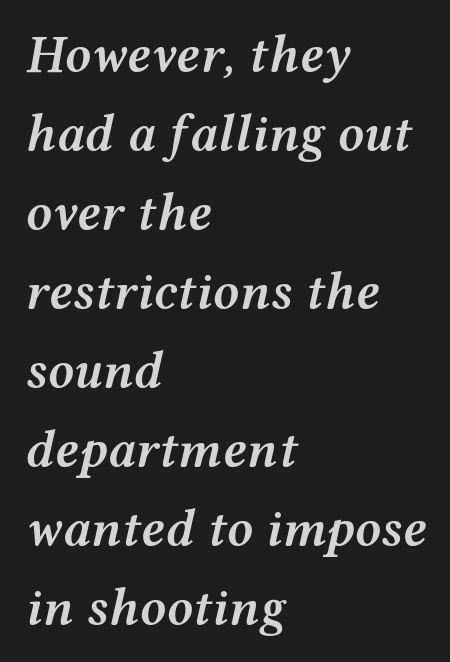
Underline: absent. Alignment: flush left. The line-height multiplier appears to be the usual default. Does the lettering tilt? It does — this is italic.
